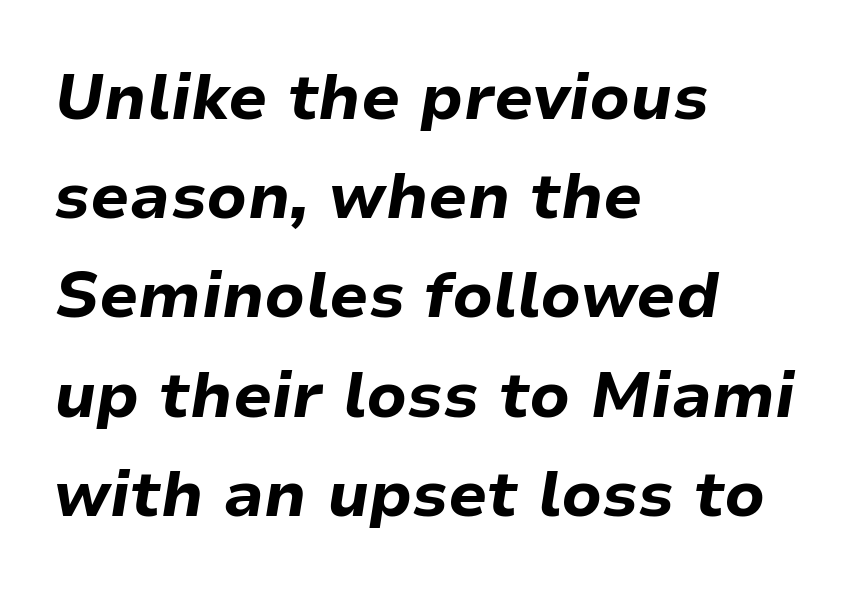
Q: Is the text bold? A: Yes.
Q: Is the text italic (slanted)? A: Yes, it leans right by about 9 degrees.
Q: Is the text underlined? A: No.
Q: How is the paragraph aligned? A: Left-aligned.
Q: Is the spacing between letters normal or unusually wide? A: Normal.
Q: Is the spacing between lines tight, normal or loose? A: Normal.
Q: Width (condensed, normal, or wide)? A: Normal.
Q: Stroke contrast? A: Low.
Q: x-height? A: Medium.
Q: Monospaced? A: No.
